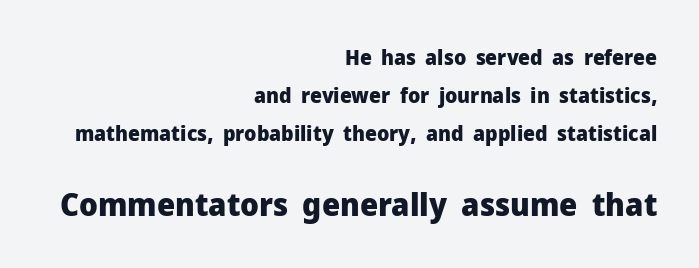
The image shows 32 px heavy sans-serif type, upright; set right-aligned, line spacing 1.8x, normal letter spacing, not underlined; the second (bottom) block is 1.52x larger; low stroke contrast and a medium x-height.
